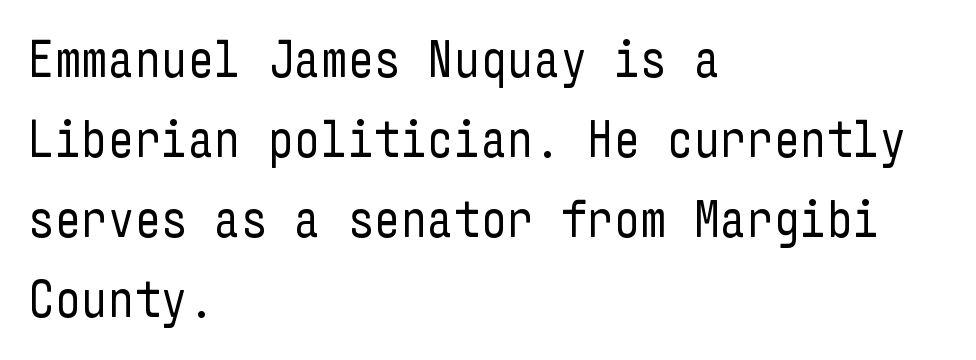
Q: Is the text bold? A: No.
Q: Is the text italic (slanted)? A: No, it is upright.
Q: Is the typeface a serif or a sans-serif typeface? A: Sans-serif.
Q: Is the text underlined? A: No.
Q: How is the paragraph aligned? A: Left-aligned.
Q: Is the spacing between letters normal or unusually wide? A: Normal.
Q: Is the spacing between lines tight, normal or loose? A: Normal.
Q: Width (condensed, normal, or wide)? A: Condensed.
Q: Stroke contrast? A: Low.
Q: x-height? A: Medium.
